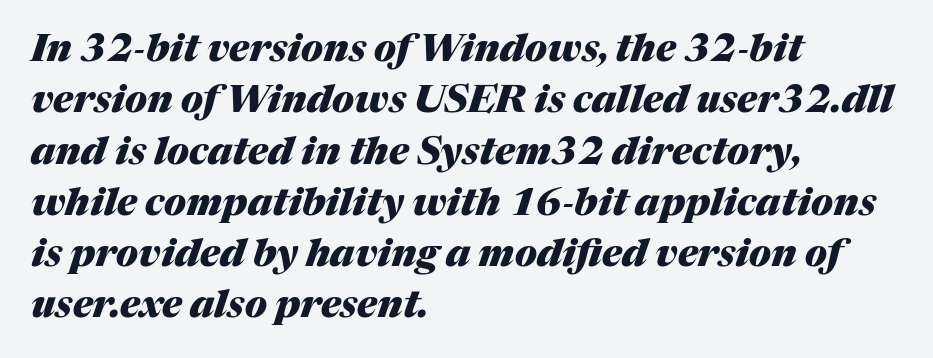
Q: Is the text bold? A: Yes.
Q: Is the text italic (slanted)? A: Yes, it leans right by about 17 degrees.
Q: Is the text underlined? A: No.
Q: How is the paragraph aligned? A: Left-aligned.
Q: Is the spacing between letters normal or unusually wide? A: Normal.
Q: Is the spacing between lines tight, normal or loose? A: Normal.
Q: Width (condensed, normal, or wide)? A: Normal.
Q: Stroke contrast? A: Medium.
Q: x-height? A: Medium.
Q: Monospaced? A: No.
